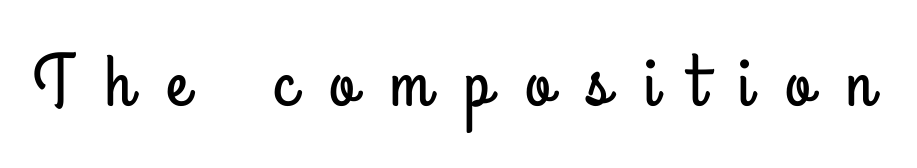
Each word looks stretched out because of the extra space between its letters. This is sans-serif lettering, the kind often seen on screens and signage. The face used here is proportionally spaced, like ordinary book or web type. The glyphs are unaccompanied by any horizontal stroke below them. The letters stand upright; this is a roman face.
